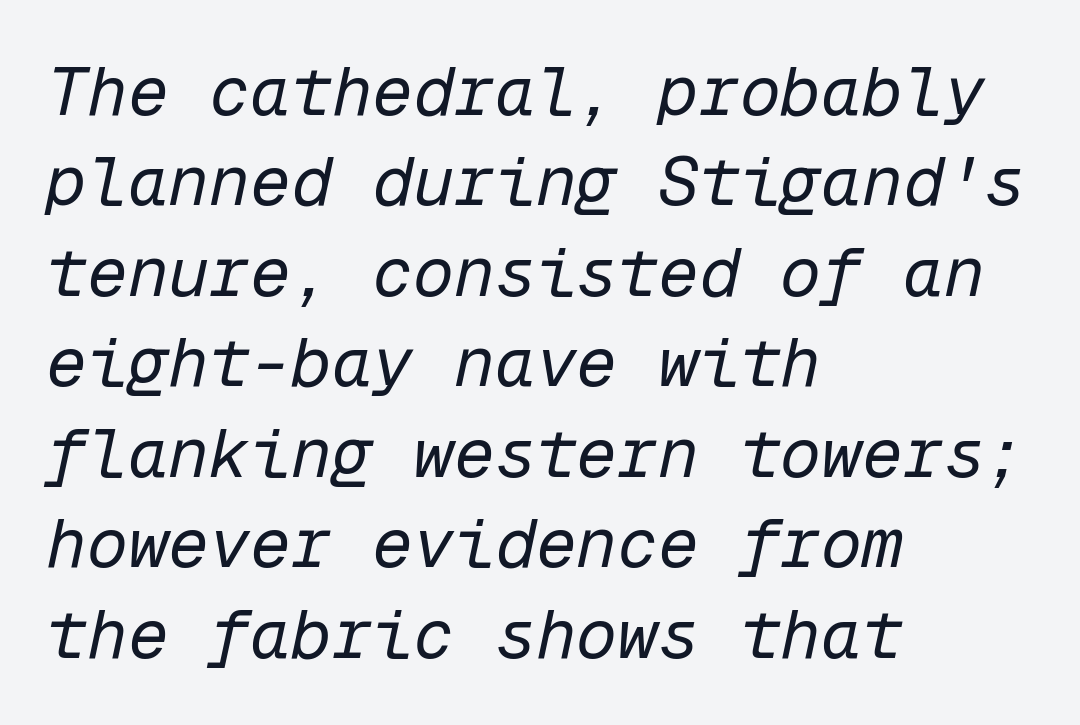
The passage is arranged the way most books set body copy — flush left. The gap between lines stays unmarked. Students, observe: this is what conventionally led text looks like. The type is set solid horizontally, with unmodified tracking. Emphasis-style slanted type is in use. Ink coverage per letter is moderate at most.
